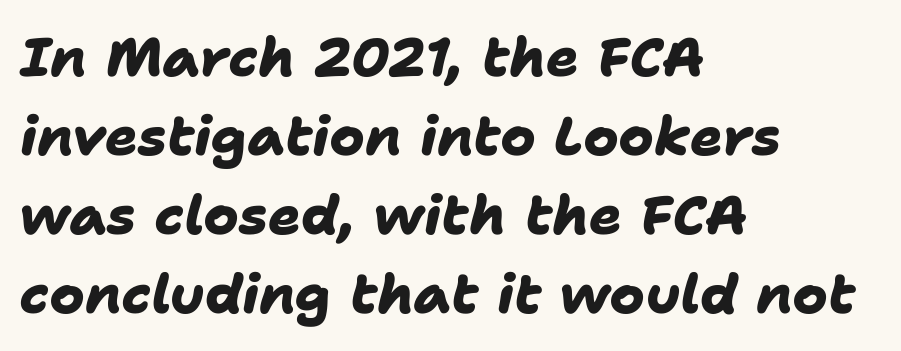
The image shows 54 px heavy sans-serif type; set left-aligned, normal line spacing (1.46x), normal letter spacing, not underlined; low stroke contrast and a medium x-height.
